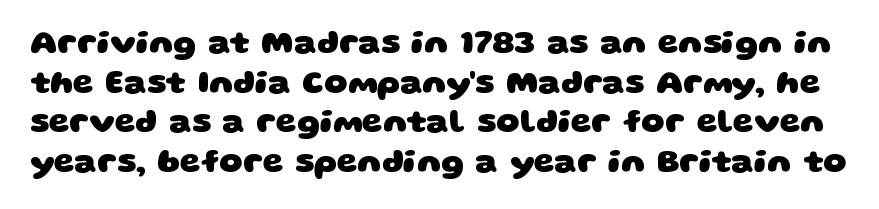
The gap between lines stays unmarked. The letters advance in unequal steps, a hallmark of proportional type. In terms of letterform style, serifs are entirely absent. This is heavy type, rendered in bold. Honestly, the letter spacing is just normal — you wouldn't notice it.
